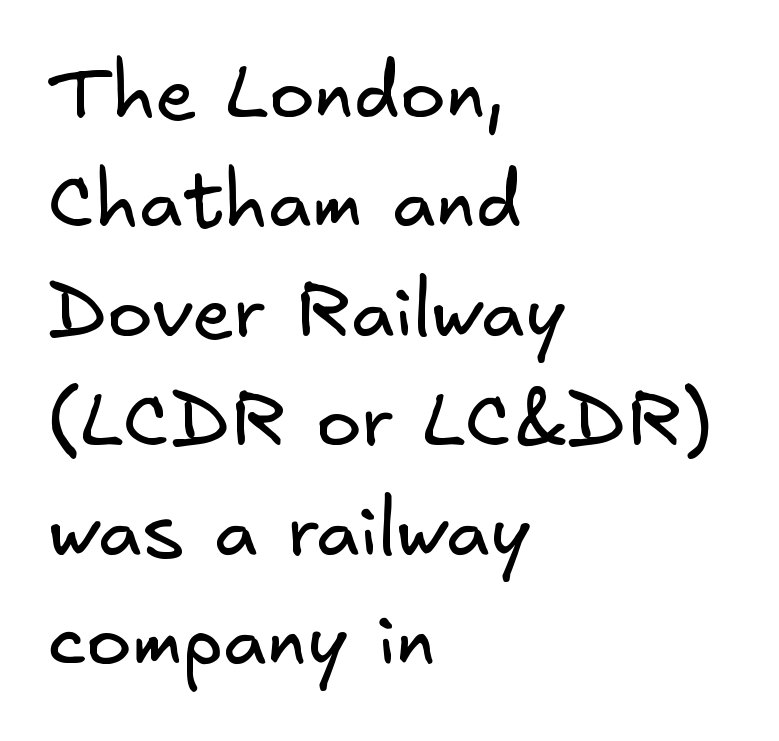
The image shows 76 px regular-weight sans-serif type; set left-aligned, normal line spacing (1.44x), normal letter spacing, not underlined; low stroke contrast and a small x-height.
